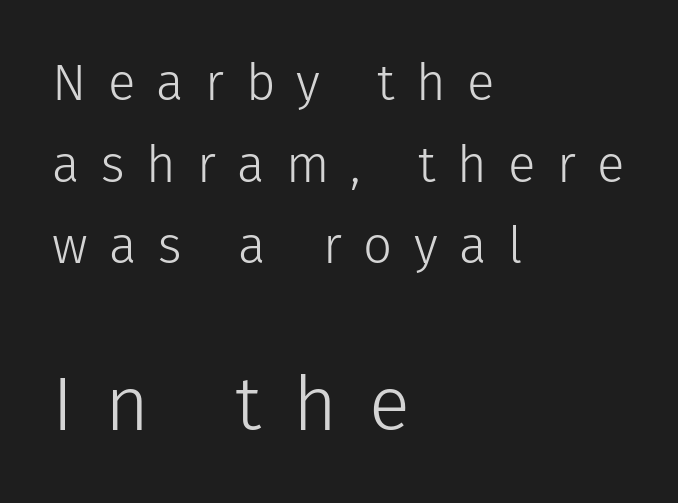
Is there any slant? The stems are plumb. Look at the tracking — it's clearly loosened, letters drifting apart. Is the lower block the larger one? Yes — the lower block carries the bigger type. Each letter keeps its own natural width here, so spacing adapts to shape.
